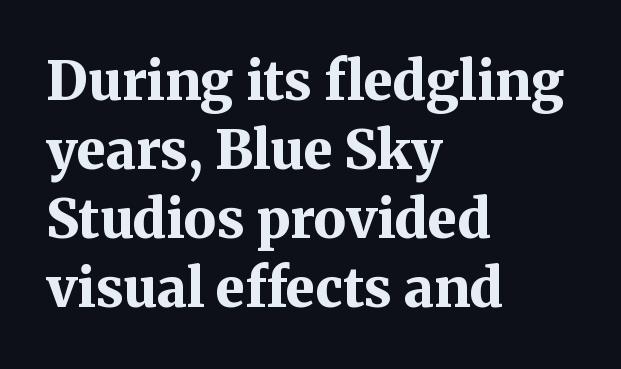
{"serif": "yes", "italic": "no", "bold": "yes", "weight": "bold", "width": "normal", "stroke_contrast": "medium", "x_height": "medium", "monospaced": "no", "underline": "no", "align": "left", "line_spacing": "normal", "line_spacing_ratio": 1.28, "letter_spacing": "normal", "letter_spacing_em": 0.0, "glyph_px": 54}
